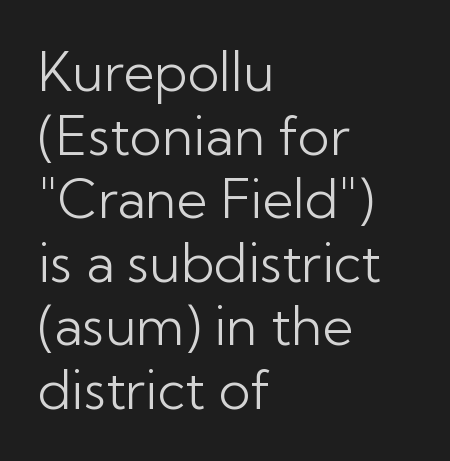
{"serif": "no", "italic": "no", "bold": "no", "weight": "light", "width": "normal", "stroke_contrast": "low", "x_height": "medium", "monospaced": "no", "underline": "no", "align": "left", "line_spacing_ratio": 1.2, "letter_spacing": "normal", "letter_spacing_em": 0.0, "glyph_px": 53}
